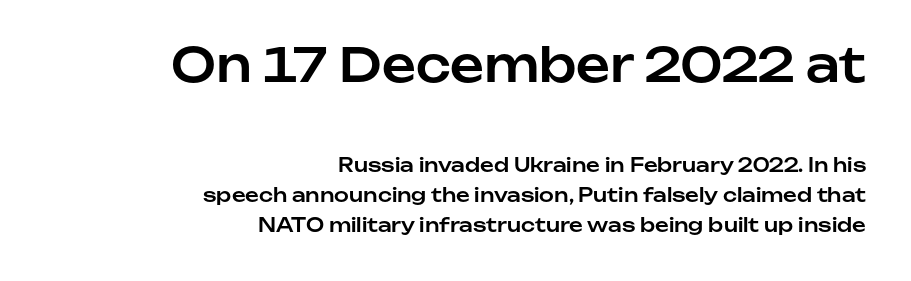
The image shows 47 px sans-serif type, upright; set right-aligned, normal line spacing (1.58x), normal letter spacing, not underlined; the first (top) block is 2.47x larger; low stroke contrast and a medium x-height.
